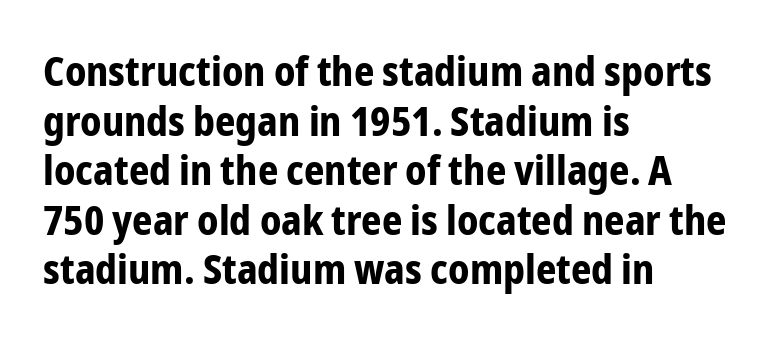
{"serif": "no", "italic": "no", "bold": "yes", "weight": "bold", "width": "condensed", "stroke_contrast": "low", "x_height": "medium", "monospaced": "no", "underline": "no", "align": "left", "line_spacing_ratio": 1.24, "letter_spacing": "normal", "letter_spacing_em": 0.0, "glyph_px": 40}
